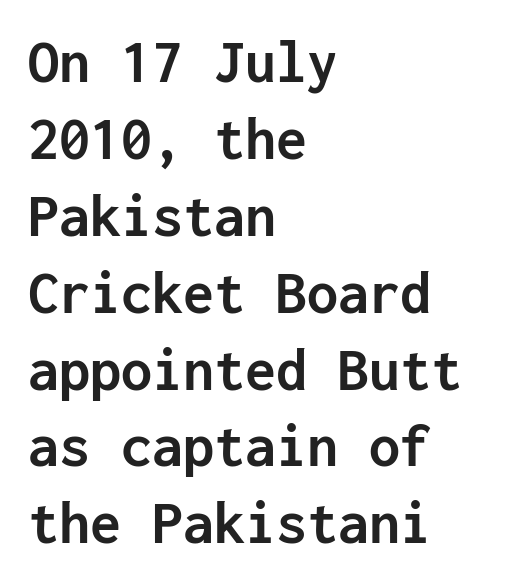
{"serif": "no", "italic": "no", "bold": "yes", "weight": "semibold", "width": "normal", "stroke_contrast": "low", "x_height": "medium", "monospaced": "yes", "underline": "no", "align": "left", "line_spacing_ratio": 1.24, "letter_spacing": "normal", "letter_spacing_em": 0.0, "glyph_px": 62}
